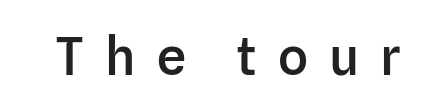
These lines are rendered in a variable-pitch font. Posture: vertical. This is sans-serif lettering, the kind often seen on screens and signage. The letters are spread apart with noticeably loose tracking. The gap between lines stays unmarked.
